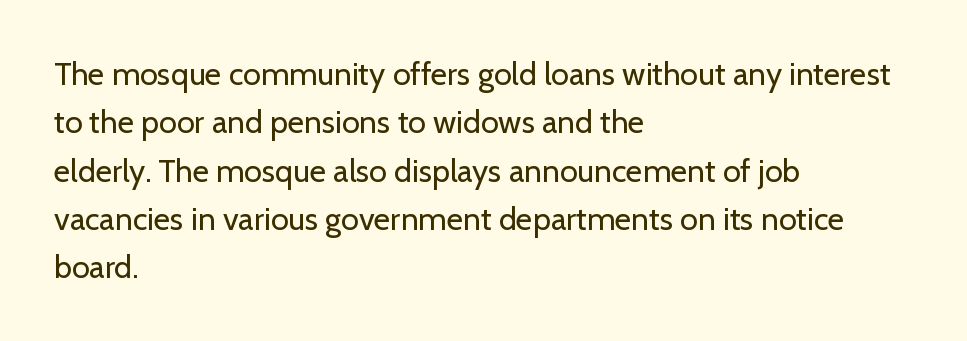
{"serif": "no", "italic": "no", "bold": "no", "weight": "regular", "width": "normal", "stroke_contrast": "low", "x_height": "medium", "monospaced": "no", "underline": "no", "align": "left", "line_spacing": "normal", "line_spacing_ratio": 1.51, "letter_spacing": "normal", "letter_spacing_em": 0.0, "glyph_px": 32}
